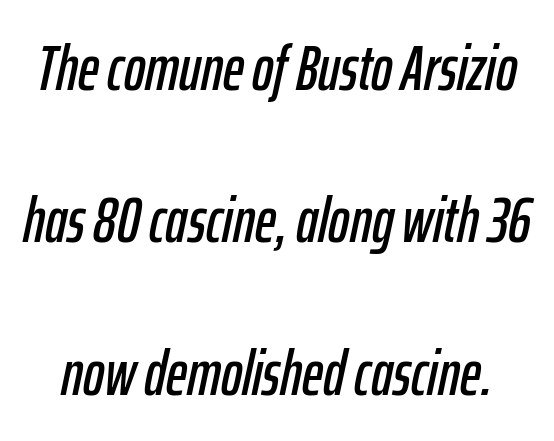
Every character sits at an angle, as italics do. Check under the words: just untouched page. Character widths vary here, with narrow letters taking less room than wide ones. The designer dialed line spacing up above the default.
